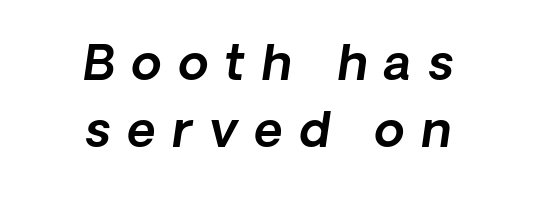
Q: Is the typeface a serif or a sans-serif typeface? A: Sans-serif.
Q: Is the text underlined? A: No.
Q: How is the paragraph aligned? A: Centered.
Q: Is the spacing between letters normal or unusually wide? A: Unusually wide.
Q: Is the spacing between lines tight, normal or loose? A: Normal.
Q: Width (condensed, normal, or wide)? A: Normal.
Q: x-height? A: Medium.
Q: Monospaced? A: No.
